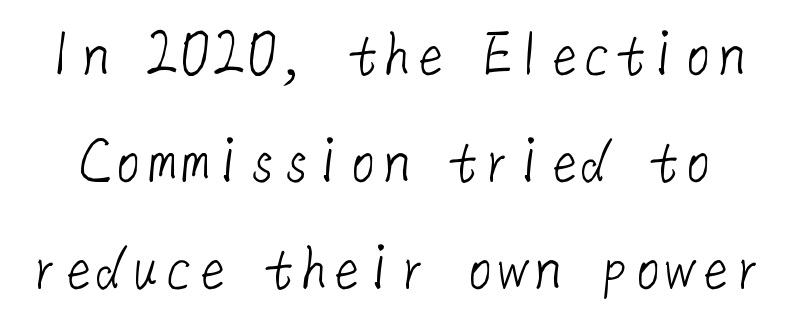
The letterforms sit at book weight or below. Beneath every word, the page is bare. Nothing sits at the stroke ends, so this counts as sans-serif. Whoever set this chose a conventional vertical rhythm. Caption: standard tracking, unaltered.
